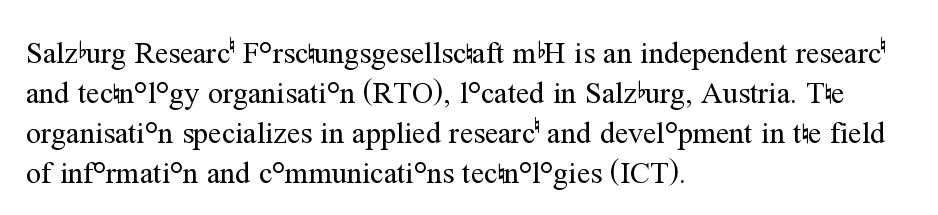
Q: Is the text bold? A: No.
Q: Is the text italic (slanted)? A: No, it is upright.
Q: Is the typeface a serif or a sans-serif typeface? A: Serif.
Q: Is the text underlined? A: No.
Q: How is the paragraph aligned? A: Left-aligned.
Q: Is the spacing between letters normal or unusually wide? A: Normal.
Q: Is the spacing between lines tight, normal or loose? A: Normal.
Q: Width (condensed, normal, or wide)? A: Normal.
Q: Stroke contrast? A: Medium.
Q: x-height? A: Medium.
Q: Monospaced? A: No.
